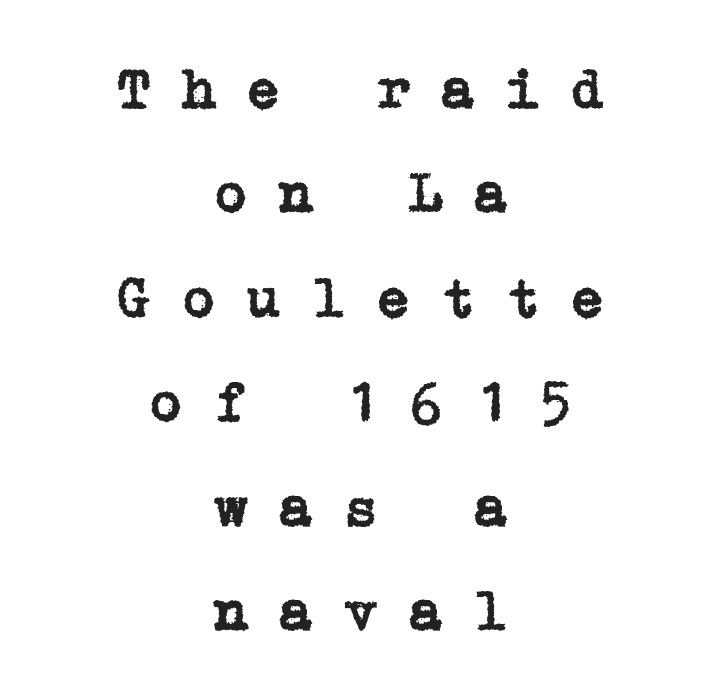
{"serif": "yes", "italic": "no", "width": "normal", "stroke_contrast": "low", "x_height": "medium", "underline": "no", "align": "center", "line_spacing_ratio": 1.8, "letter_spacing": "wide", "letter_spacing_em": 0.5, "glyph_px": 58}
